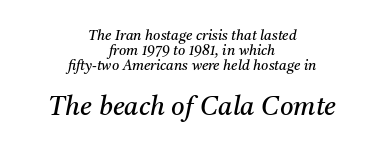
The space beneath each line is pristine and unruled. Cramped leading. Heft: none added — not bold. The block sitting lower on the canvas is the one with enlarged characters. Look at the tracking — it's just the regular setting, nothing added. Compared with ordinary roman type, these characters are visibly tilted.
